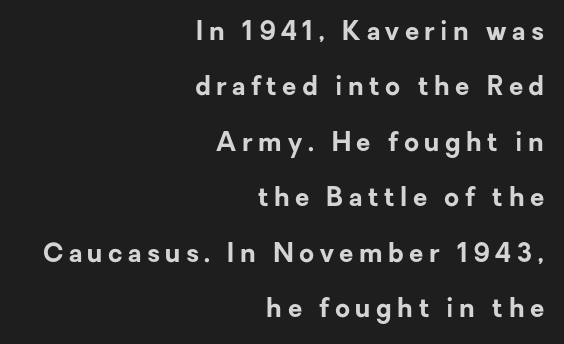
{"italic": "no", "bold": "yes", "underline": "no", "align": "right", "line_spacing": "loose", "line_spacing_ratio": 2.13, "letter_spacing": "wide", "letter_spacing_em": 0.21, "glyph_px": 26}
